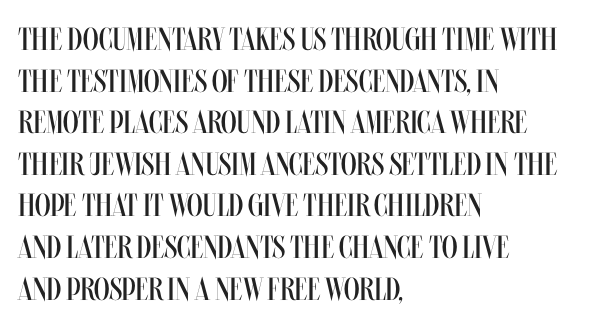
{"italic": "no", "bold": "no", "weight": "regular", "width": "condensed", "stroke_contrast": "medium", "x_height": "large", "monospaced": "no", "underline": "no", "align": "left", "line_spacing": "normal", "line_spacing_ratio": 1.3, "letter_spacing": "normal", "letter_spacing_em": 0.0, "glyph_px": 32}
